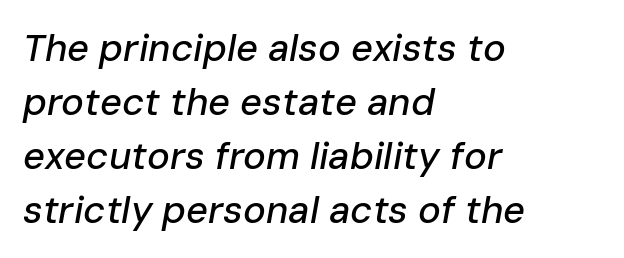
Baseline-to-baseline distance is the conventional proportion of letter height. Think of a printed novel: that variable character pitch is what you see here. You could call the tracking neutral — neither tight nor loose. Yep, that's italic — everything's leaning. Glance below the letters and you will spot only blank space. Leftover space on each line is placed entirely after the last word.
